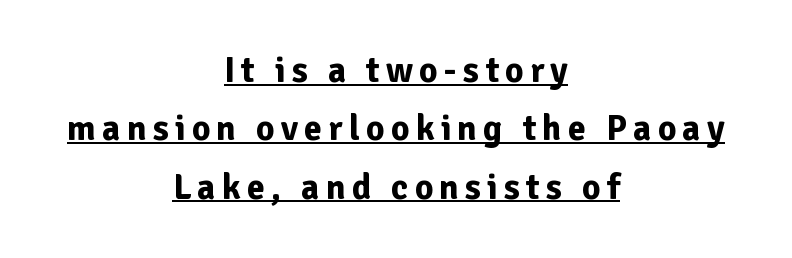
Q: Is the text bold? A: Yes.
Q: Is the text italic (slanted)? A: No, it is upright.
Q: Is the typeface a serif or a sans-serif typeface? A: Sans-serif.
Q: Is the text underlined? A: Yes.
Q: How is the paragraph aligned? A: Centered.
Q: Is the spacing between lines tight, normal or loose? A: Normal.
Q: Width (condensed, normal, or wide)? A: Normal.
Q: Stroke contrast? A: Low.
Q: x-height? A: Medium.
Q: Monospaced? A: No.
